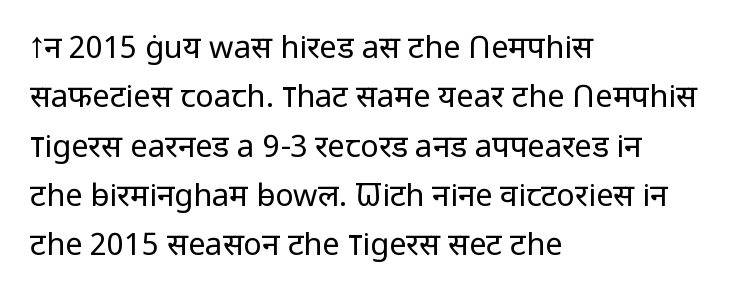
{"serif": "no", "italic": "no", "bold": "no", "weight": "regular", "width": "normal", "stroke_contrast": "low", "x_height": "medium", "monospaced": "no", "underline": "no", "align": "left", "line_spacing": "normal", "line_spacing_ratio": 1.59, "letter_spacing": "normal", "letter_spacing_em": 0.0, "glyph_px": 31}
